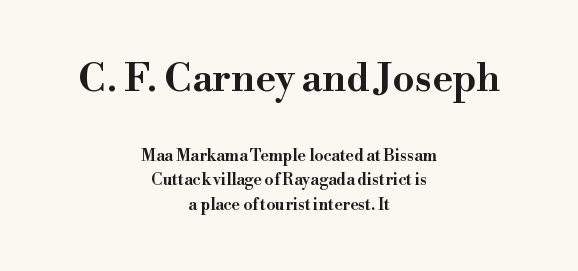
Q: Is the text italic (slanted)? A: No, it is upright.
Q: Is the typeface a serif or a sans-serif typeface? A: Serif.
Q: Is the text underlined? A: No.
Q: How is the paragraph aligned? A: Centered.
Q: Is the spacing between letters normal or unusually wide? A: Normal.
Q: Is the spacing between lines tight, normal or loose? A: Normal.
Q: Which block of text is set in a larger size, the first (top) or the second (bottom)? A: The first (top) one.
Q: Width (condensed, normal, or wide)? A: Wide.
Q: Stroke contrast? A: High.
Q: x-height? A: Small.
Q: Monospaced? A: No.
